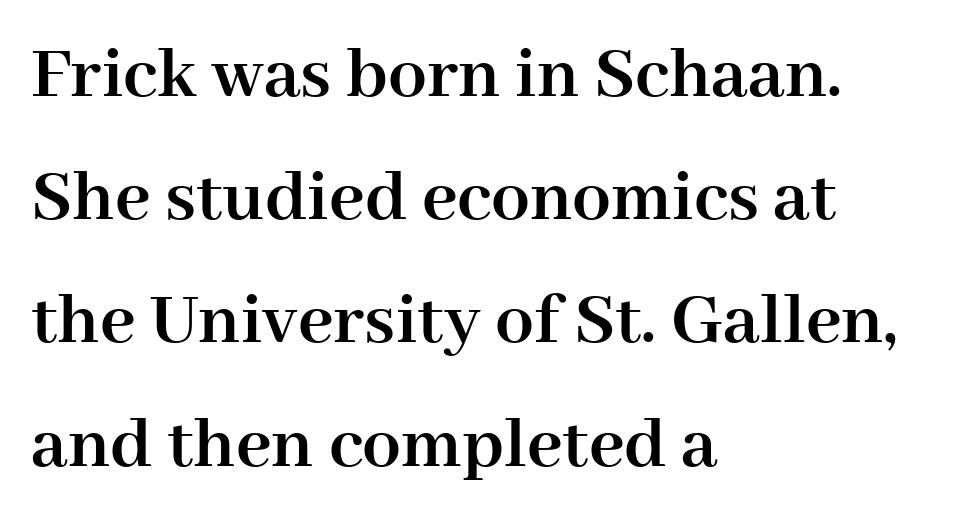
Q: Is the text bold? A: Yes.
Q: Is the text italic (slanted)? A: No, it is upright.
Q: Is the typeface a serif or a sans-serif typeface? A: Serif.
Q: Is the text underlined? A: No.
Q: How is the paragraph aligned? A: Left-aligned.
Q: Is the spacing between letters normal or unusually wide? A: Normal.
Q: Is the spacing between lines tight, normal or loose? A: Normal.
Q: Width (condensed, normal, or wide)? A: Normal.
Q: Stroke contrast? A: High.
Q: x-height? A: Medium.
Q: Monospaced? A: No.
